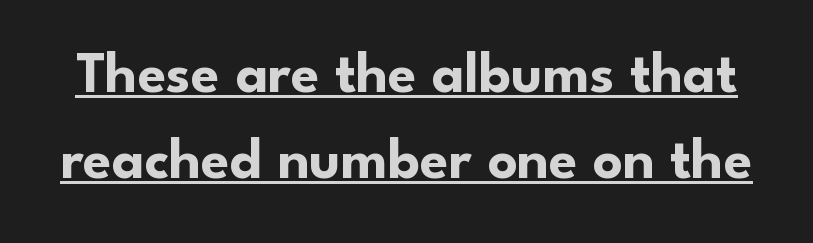
Q: Is the text bold? A: Yes.
Q: Is the text italic (slanted)? A: No, it is upright.
Q: Is the typeface a serif or a sans-serif typeface? A: Sans-serif.
Q: Is the text underlined? A: Yes.
Q: Is the spacing between letters normal or unusually wide? A: Normal.
Q: Is the spacing between lines tight, normal or loose? A: Normal.
Q: Width (condensed, normal, or wide)? A: Normal.
Q: Stroke contrast? A: Low.
Q: x-height? A: Small.
Q: Monospaced? A: No.
